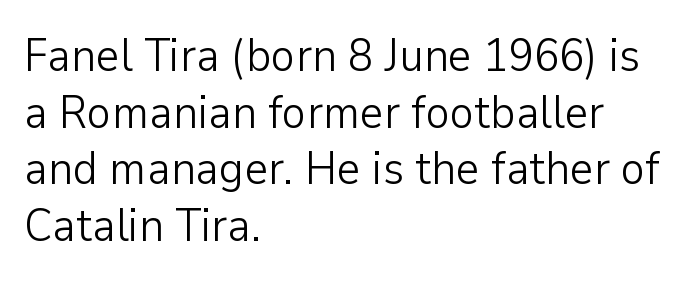
Q: Is the text bold? A: No.
Q: Is the text italic (slanted)? A: No, it is upright.
Q: Is the typeface a serif or a sans-serif typeface? A: Sans-serif.
Q: Is the text underlined? A: No.
Q: How is the paragraph aligned? A: Left-aligned.
Q: Is the spacing between letters normal or unusually wide? A: Normal.
Q: Width (condensed, normal, or wide)? A: Normal.
Q: Stroke contrast? A: Low.
Q: x-height? A: Medium.
Q: Monospaced? A: No.
